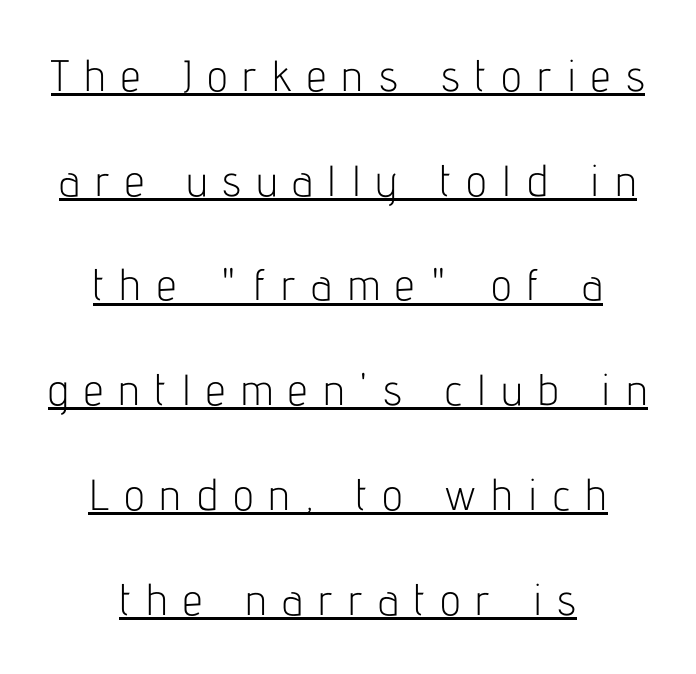
Q: Is the text bold? A: No.
Q: Is the text italic (slanted)? A: No, it is upright.
Q: Is the typeface a serif or a sans-serif typeface? A: Sans-serif.
Q: Is the text underlined? A: Yes.
Q: How is the paragraph aligned? A: Centered.
Q: Is the spacing between letters normal or unusually wide? A: Unusually wide.
Q: Is the spacing between lines tight, normal or loose? A: Loose.
Q: Width (condensed, normal, or wide)? A: Condensed.
Q: Stroke contrast? A: Low.
Q: x-height? A: Medium.
Q: Monospaced? A: No.
